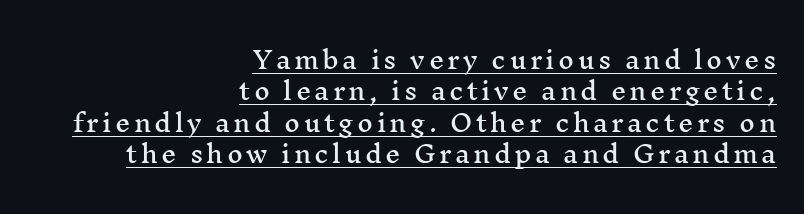
Q: Is the text italic (slanted)? A: No, it is upright.
Q: Is the text underlined? A: Yes.
Q: How is the paragraph aligned? A: Right-aligned.
Q: Is the spacing between lines tight, normal or loose? A: Normal.
